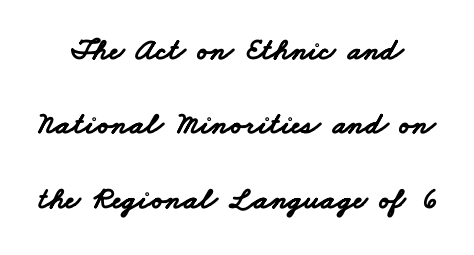
{"serif": "no", "bold": "yes", "weight": "bold", "width": "wide", "stroke_contrast": "low", "x_height": "small", "monospaced": "no", "underline": "no", "line_spacing": "loose", "line_spacing_ratio": 2.4, "letter_spacing": "normal", "letter_spacing_em": 0.0, "glyph_px": 31}
